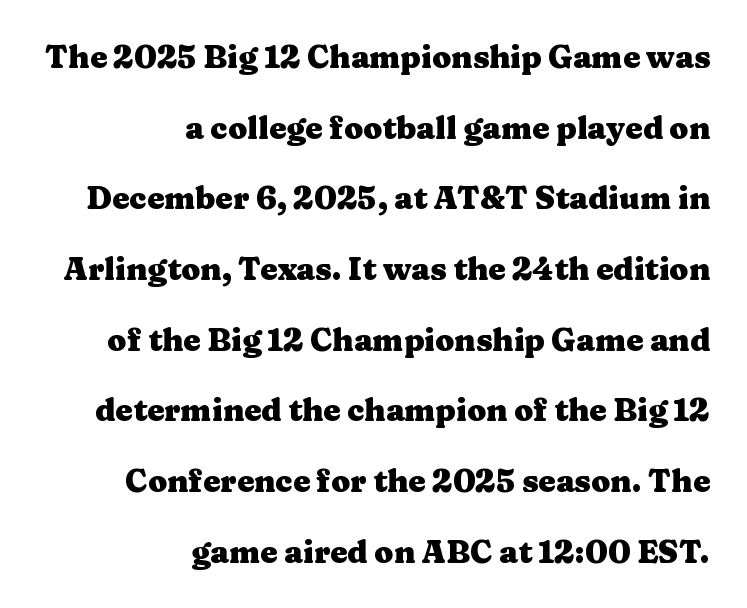
{"serif": "yes", "italic": "no", "bold": "yes", "weight": "heavy", "width": "wide", "stroke_contrast": "medium", "x_height": "medium", "monospaced": "no", "underline": "no", "align": "right", "line_spacing": "loose", "line_spacing_ratio": 2.28, "letter_spacing": "normal", "letter_spacing_em": 0.0, "glyph_px": 31}
